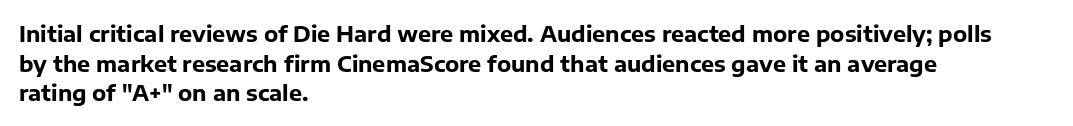
Caption: standard tracking, unaltered. Bold? Absolutely — the strokes are thick and heavy. Where is the straight margin? On the left. The line-height multiplier appears to be the usual default. Underlining? Definitely not there. Upright lettering throughout.
